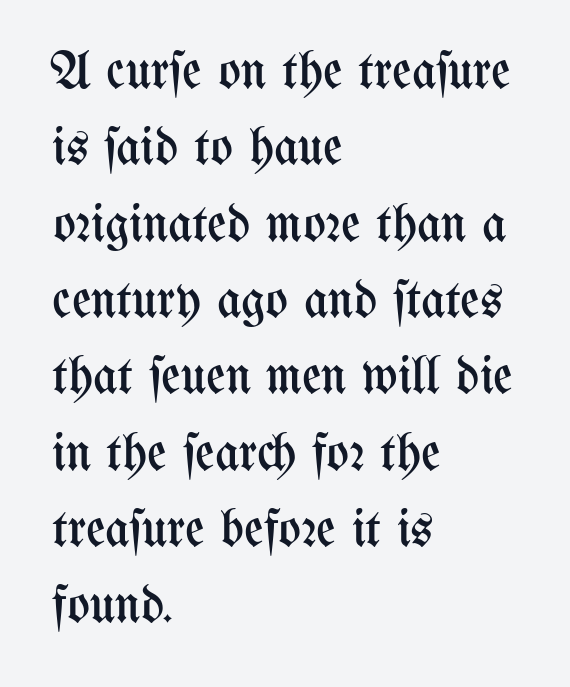
The gap between lines stays unmarked. The strokes carry an ordinary text weight at most. A student would call this left alignment; a typographer would say flush left, rag right. The vertical gap from one line to the next is medium. Words appear dense and cohesive because spacing is normal. The letters stand straight up with perfectly vertical stems.
